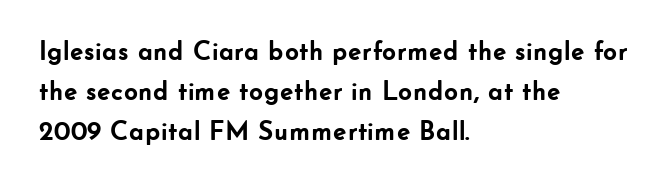
{"italic": "no", "bold": "yes", "underline": "no", "align": "left", "line_spacing": "normal", "line_spacing_ratio": 1.49, "letter_spacing": "normal", "letter_spacing_em": 0.0, "glyph_px": 27}
